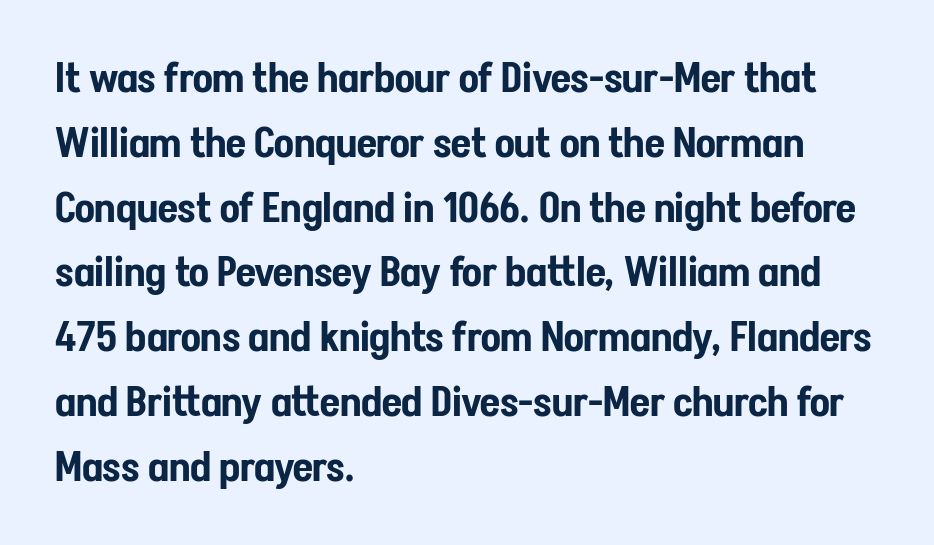
The image shows 41 px condensed sans-serif type, upright; set left-aligned, normal line spacing (1.58x), normal letter spacing, not underlined; low stroke contrast and a medium x-height.
